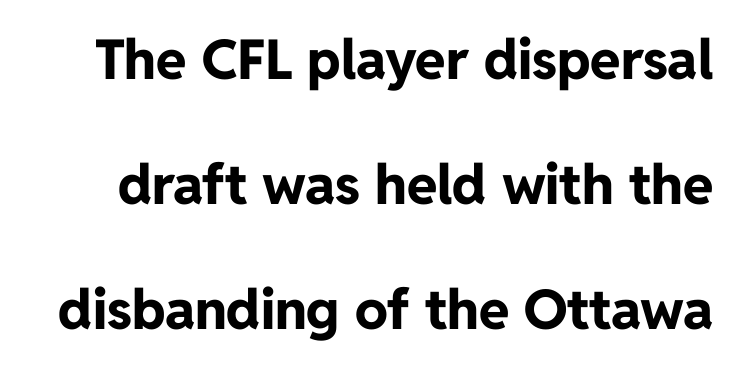
The image shows 55 px bold sans-serif type, upright; set loose line spacing (2.27x), normal letter spacing, not underlined; low stroke contrast and a medium x-height.
